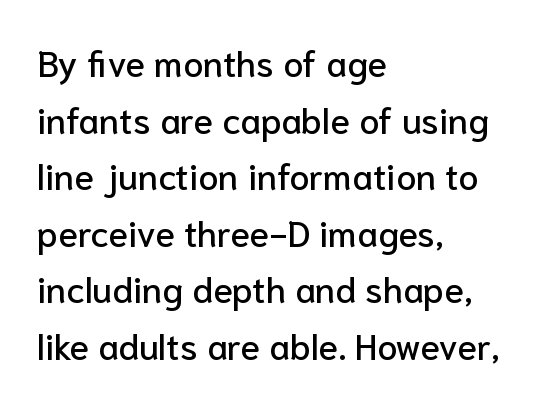
The image shows 36 px sans-serif type, upright; set left-aligned, normal line spacing (1.57x), normal letter spacing, not underlined; low stroke contrast and a medium x-height.
